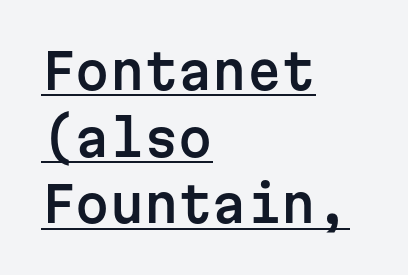
Q: Is the text italic (slanted)? A: No, it is upright.
Q: Is the typeface a serif or a sans-serif typeface? A: Sans-serif.
Q: Is the text underlined? A: Yes.
Q: How is the paragraph aligned? A: Left-aligned.
Q: Is the spacing between letters normal or unusually wide? A: Normal.
Q: Is the spacing between lines tight, normal or loose? A: Normal.
Q: Width (condensed, normal, or wide)? A: Normal.
Q: Stroke contrast? A: Low.
Q: x-height? A: Medium.
Q: Monospaced? A: Yes.
